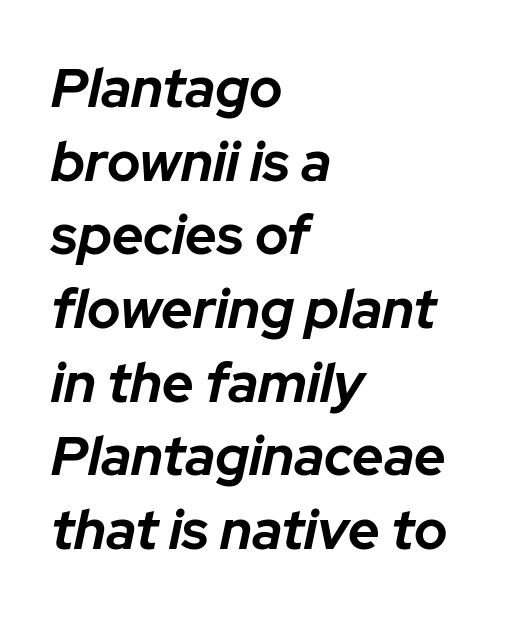
Quick note: interline space is typical. Glance below the letters and you will spot only blank space. Teacher's note: observe the even left margin — that is flush-left alignment. The horizontal fit of the characters is conventional and even. It's the slanting kind of type. Its strokes are broad and dark, the hallmark of bold type.
